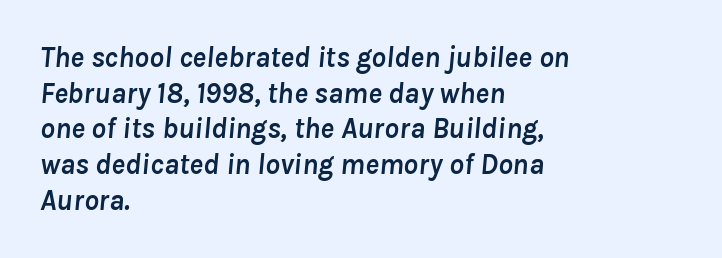
Q: Is the text bold? A: Yes.
Q: Is the text italic (slanted)? A: Yes, it leans right by about 8 degrees.
Q: Is the text underlined? A: No.
Q: How is the paragraph aligned? A: Left-aligned.
Q: Is the spacing between letters normal or unusually wide? A: Normal.
Q: Width (condensed, normal, or wide)? A: Normal.
Q: Stroke contrast? A: Low.
Q: x-height? A: Medium.
Q: Monospaced? A: No.
